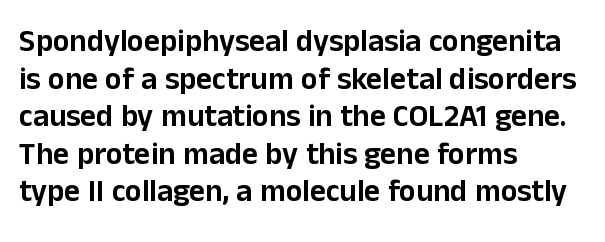
{"serif": "no", "italic": "no", "width": "normal", "stroke_contrast": "low", "x_height": "medium", "monospaced": "no", "underline": "no", "align": "left", "line_spacing_ratio": 1.21, "letter_spacing": "normal", "letter_spacing_em": 0.0, "glyph_px": 31}
